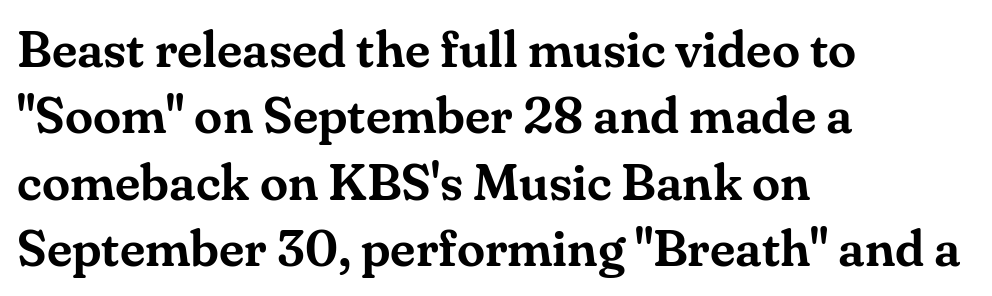
The image shows 51 px serif type, upright; set left-aligned, normal line spacing (1.3x), normal letter spacing, not underlined; medium stroke contrast and a small x-height.
